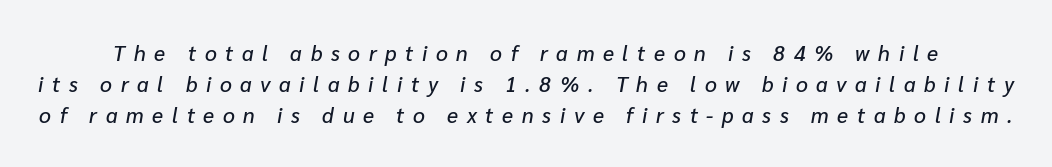
The image shows 21 px text type, italic (leaning right); set normal line spacing (1.48x), unusually wide letter spacing (+0.41 em), not underlined.
